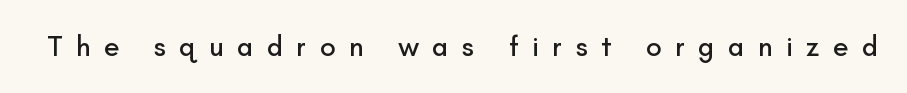
In terms of posture, this sample is upright. The rendering uses natural spacing where letterforms have individual widths. Examine the stroke ends and you'll find no serifs. Does extra space separate the letters? Yes, quite a lot of it. Quick note: underline off.
